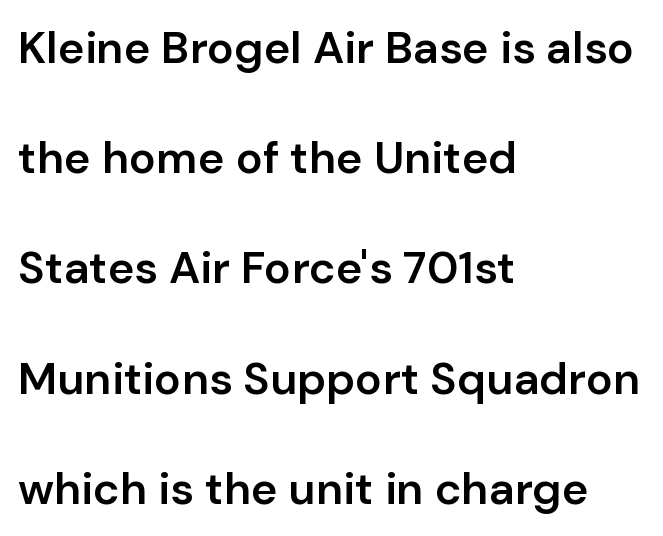
Q: Is the text bold? A: Semi-bold.
Q: Is the text italic (slanted)? A: No, it is upright.
Q: Is the typeface a serif or a sans-serif typeface? A: Sans-serif.
Q: Is the text underlined? A: No.
Q: How is the paragraph aligned? A: Left-aligned.
Q: Is the spacing between letters normal or unusually wide? A: Normal.
Q: Is the spacing between lines tight, normal or loose? A: Loose.
Q: Width (condensed, normal, or wide)? A: Normal.
Q: Stroke contrast? A: Low.
Q: x-height? A: Medium.
Q: Monospaced? A: No.
